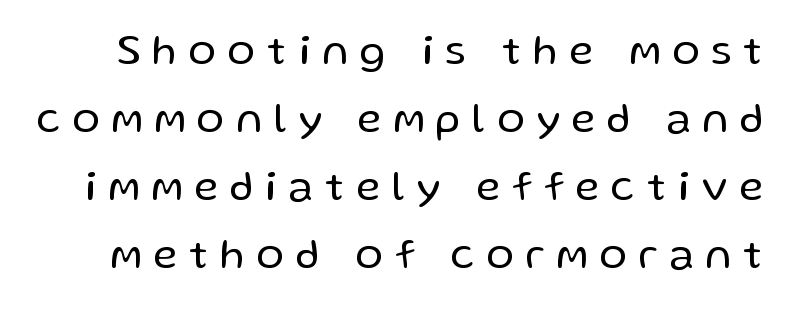
Q: Is the text bold? A: No.
Q: Is the text italic (slanted)? A: No, it is upright.
Q: Is the typeface a serif or a sans-serif typeface? A: Sans-serif.
Q: Is the text underlined? A: No.
Q: Is the spacing between letters normal or unusually wide? A: Unusually wide.
Q: Is the spacing between lines tight, normal or loose? A: Normal.
Q: Width (condensed, normal, or wide)? A: Normal.
Q: Stroke contrast? A: Low.
Q: x-height? A: Medium.
Q: Monospaced? A: No.
